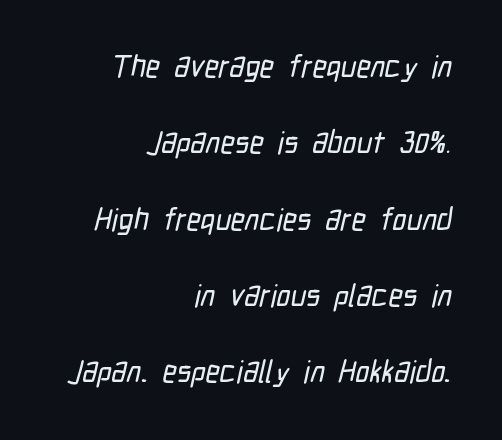
Q: Is the typeface a serif or a sans-serif typeface? A: Sans-serif.
Q: Is the text underlined? A: No.
Q: How is the paragraph aligned? A: Right-aligned.
Q: Is the spacing between letters normal or unusually wide? A: Normal.
Q: Is the spacing between lines tight, normal or loose? A: Loose.
Q: Width (condensed, normal, or wide)? A: Condensed.
Q: Stroke contrast? A: Low.
Q: x-height? A: Medium.
Q: Monospaced? A: No.
